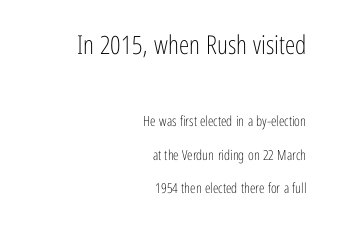
The space directly below the letters is spotless. The vertical gap from one line to the next is large. The weight would be labelled regular, book, light, or lighter still. This sample uses plain, unmodified letter spacing. Size contrast runs from large at the top to small at the bottom.
